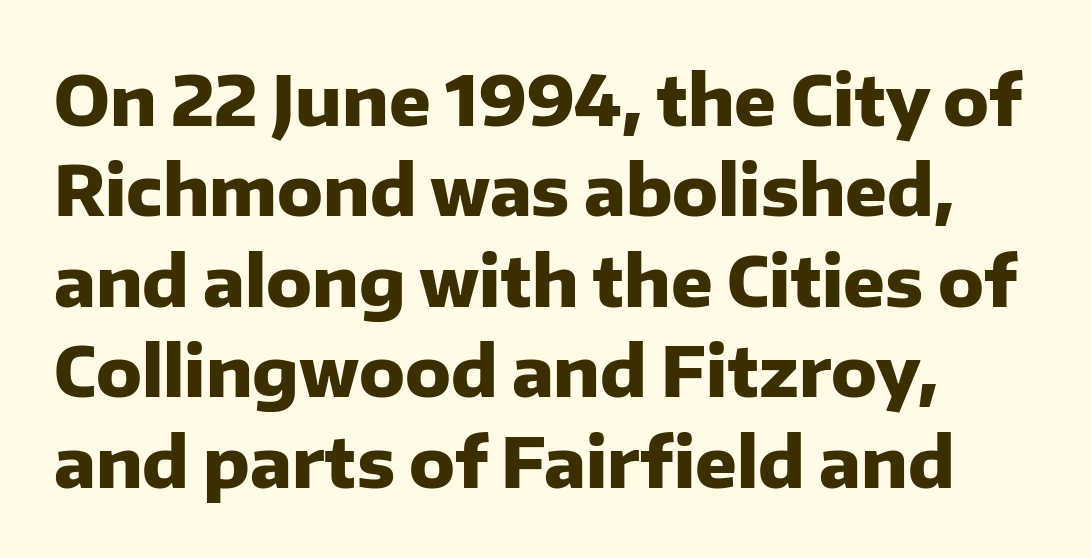
{"serif": "no", "italic": "no", "bold": "yes", "weight": "heavy", "width": "normal", "stroke_contrast": "low", "x_height": "medium", "monospaced": "no", "underline": "no", "align": "left", "line_spacing": "normal", "line_spacing_ratio": 1.31, "letter_spacing": "normal", "letter_spacing_em": 0.0, "glyph_px": 69}
